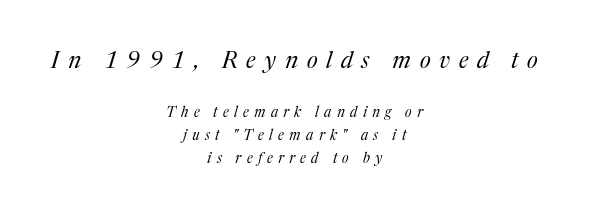
The image shows 23 px text type, italic (leaning right); set centered, normal line spacing (1.64x), unusually wide letter spacing (+0.38 em), not underlined; the first (top) block is 1.64x larger.
